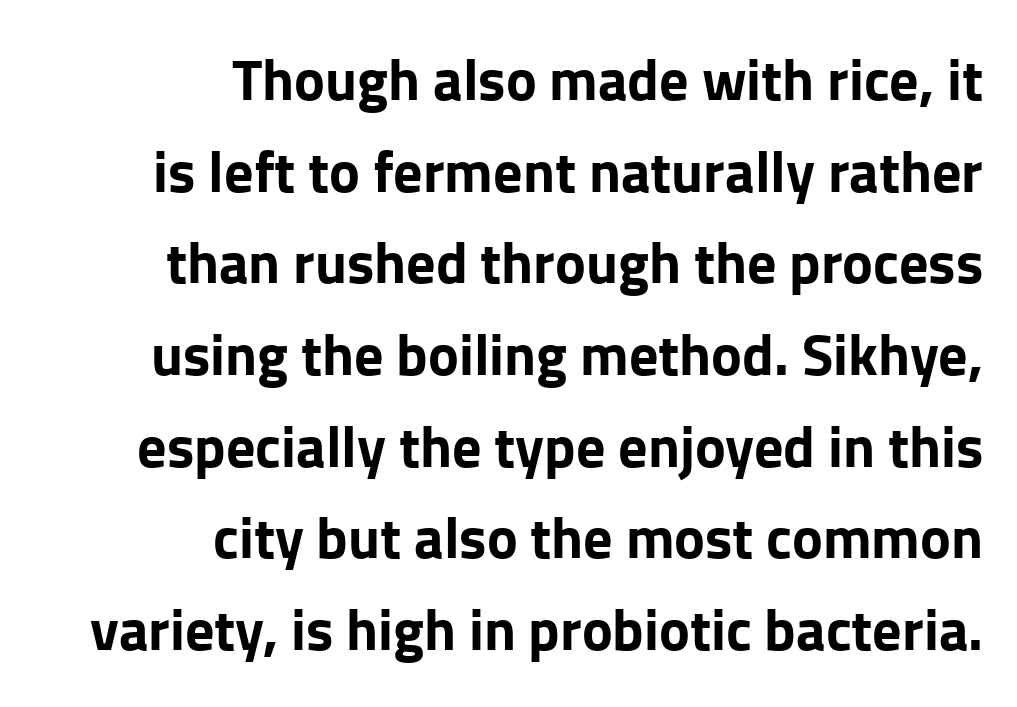
The image shows 58 px bold sans-serif type, upright; set right-aligned, normal line spacing (1.58x), normal letter spacing, not underlined; low stroke contrast and a medium x-height.
